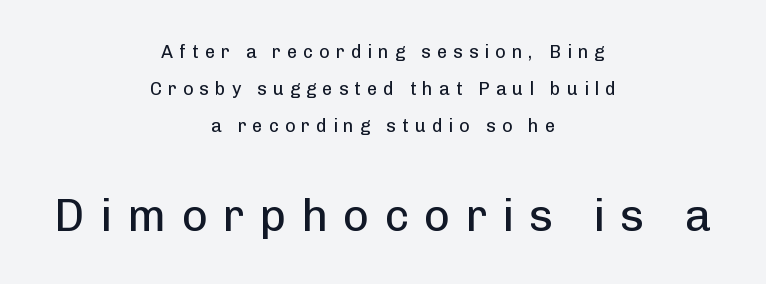
Q: Is the text bold? A: No.
Q: Is the text italic (slanted)? A: No, it is upright.
Q: Is the typeface a serif or a sans-serif typeface? A: Sans-serif.
Q: Is the text underlined? A: No.
Q: How is the paragraph aligned? A: Centered.
Q: Is the spacing between letters normal or unusually wide? A: Unusually wide.
Q: Is the spacing between lines tight, normal or loose? A: Loose.
Q: Which block of text is set in a larger size, the first (top) or the second (bottom)? A: The second (bottom) one.
Q: Width (condensed, normal, or wide)? A: Normal.
Q: Stroke contrast? A: Low.
Q: x-height? A: Medium.
Q: Monospaced? A: No.
